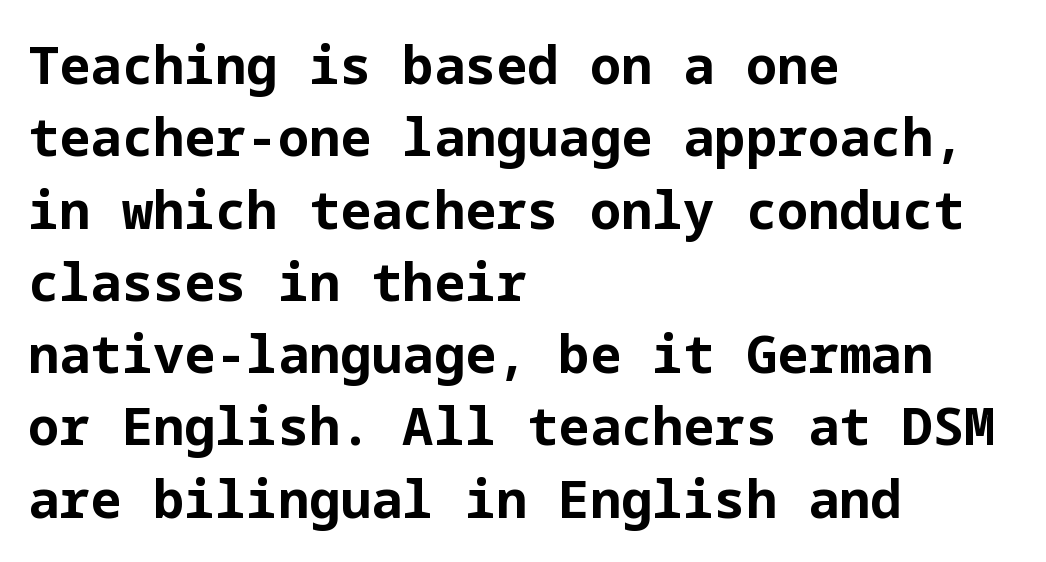
{"serif": "no", "italic": "no", "bold": "yes", "weight": "bold", "width": "normal", "stroke_contrast": "low", "x_height": "medium", "underline": "no", "align": "left", "line_spacing": "normal", "line_spacing_ratio": 1.39, "letter_spacing": "normal", "letter_spacing_em": 0.0, "glyph_px": 52}
